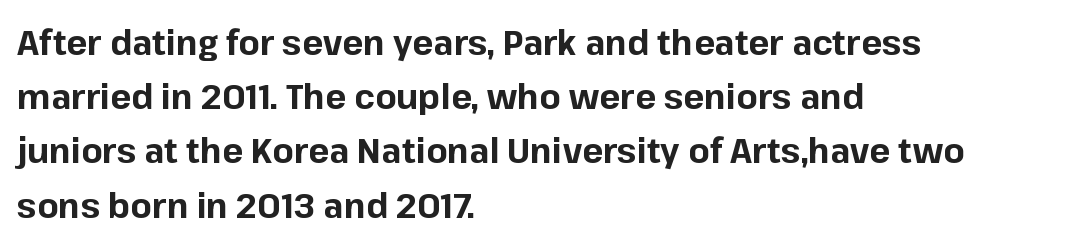
A typesetter would label this face a sans. Is the block centered? No — it sits flush against the left margin. Typographic density is high because the face is bold. Is the letter spacing exaggerated? No — it looks like the ordinary default. Lines of text with bare space underneath. You could not count columns in this text — the font is proportionally spaced.
